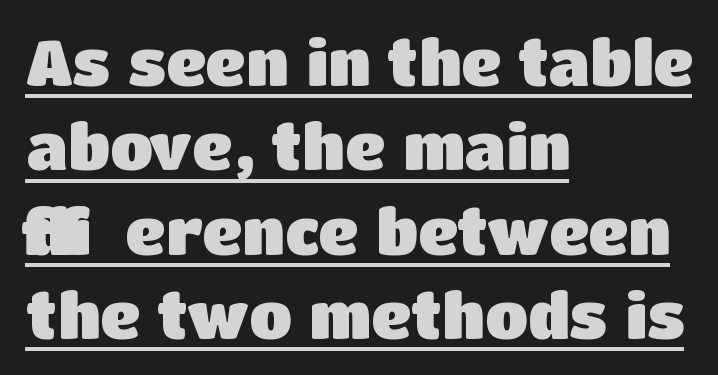
{"serif": "no", "italic": "no", "bold": "yes", "weight": "heavy", "width": "normal", "stroke_contrast": "low", "x_height": "large", "monospaced": "no", "underline": "yes", "align": "left", "line_spacing": "normal", "line_spacing_ratio": 1.36, "letter_spacing": "normal", "letter_spacing_em": 0.0, "glyph_px": 62}
